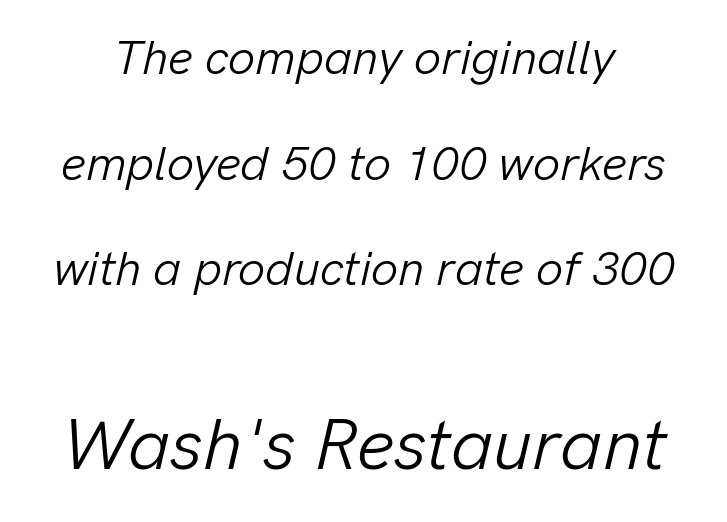
{"italic": "yes", "lean": "right", "slant_degrees": 13, "bold": "no", "weight": "light", "width": "normal", "stroke_contrast": "low", "x_height": "medium", "monospaced": "no", "underline": "no", "line_spacing": "loose", "line_spacing_ratio": 2.2, "letter_spacing": "normal", "letter_spacing_em": 0.0, "larger_block": "second", "size_ratio": 1.5, "glyph_px": 72}
